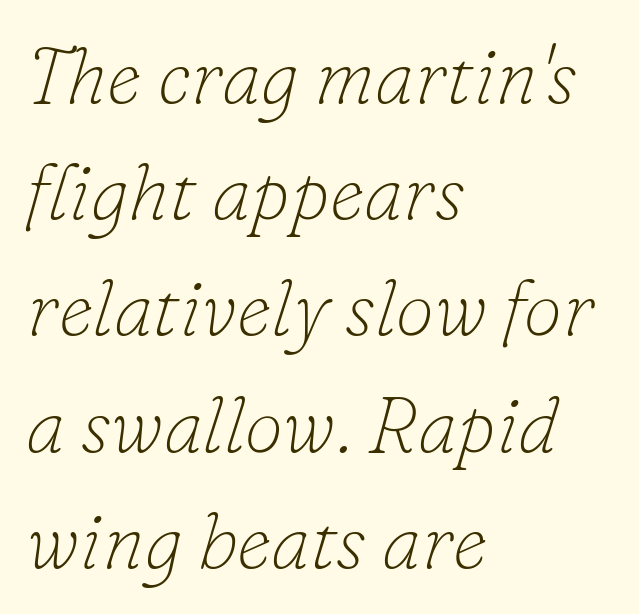
The image shows 78 px thin serif type, italic (leaning right); set left-aligned, normal line spacing (1.49x), normal letter spacing, not underlined; low stroke contrast and a small x-height.
